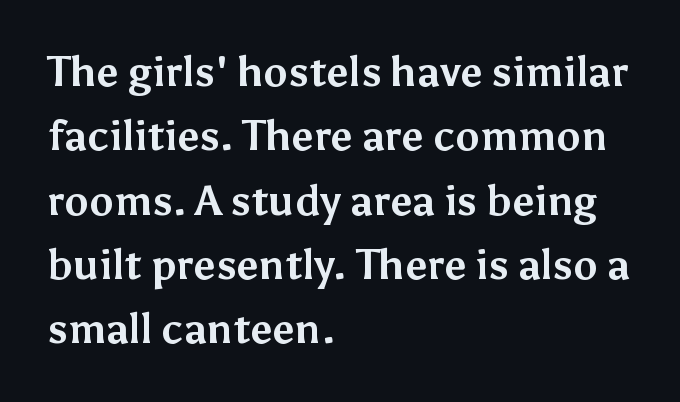
Q: Is the text bold? A: Yes.
Q: Is the text italic (slanted)? A: No, it is upright.
Q: Is the typeface a serif or a sans-serif typeface? A: Sans-serif.
Q: Is the text underlined? A: No.
Q: How is the paragraph aligned? A: Left-aligned.
Q: Is the spacing between letters normal or unusually wide? A: Normal.
Q: Is the spacing between lines tight, normal or loose? A: Normal.
Q: Width (condensed, normal, or wide)? A: Normal.
Q: Stroke contrast? A: Medium.
Q: x-height? A: Medium.
Q: Monospaced? A: No.
